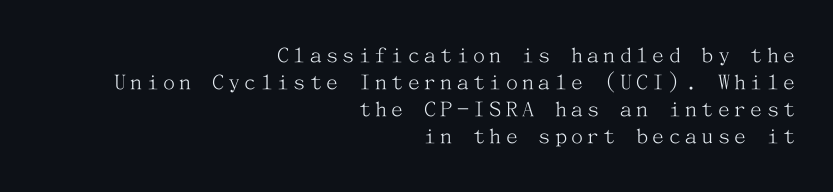
Q: Is the text bold? A: No.
Q: Is the text italic (slanted)? A: No, it is upright.
Q: Is the text underlined? A: No.
Q: How is the paragraph aligned? A: Right-aligned.
Q: Is the spacing between lines tight, normal or loose? A: Tight.
